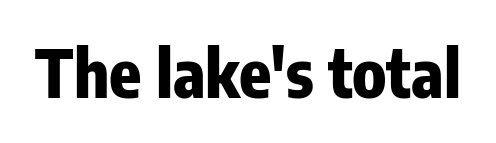
Tall strokes in this sample are plumb rather than angled. Underline: absent. A dark, heavy texture on the line: the type is bold. Proportional: the letters do not fall into vertical columns. The horizontal fit of the characters is conventional and even.
